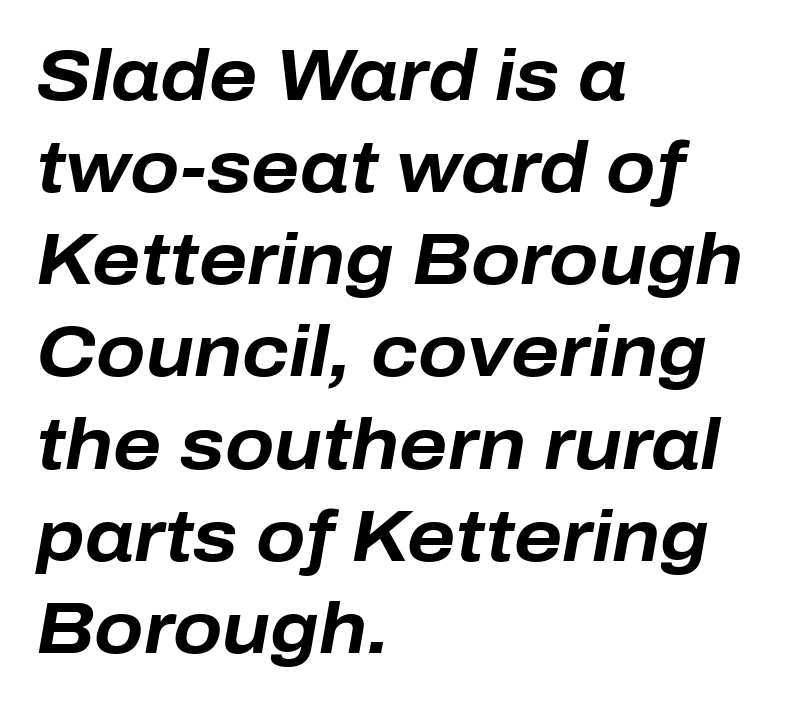
The space directly below the letters is spotless. Caption: multi-line text, flush left, ragged right. Bold? Absolutely — the strokes are thick and heavy. Standard letterfit; no display-style spreading of the glyphs. The leading is moderate, giving the passage an even texture.
